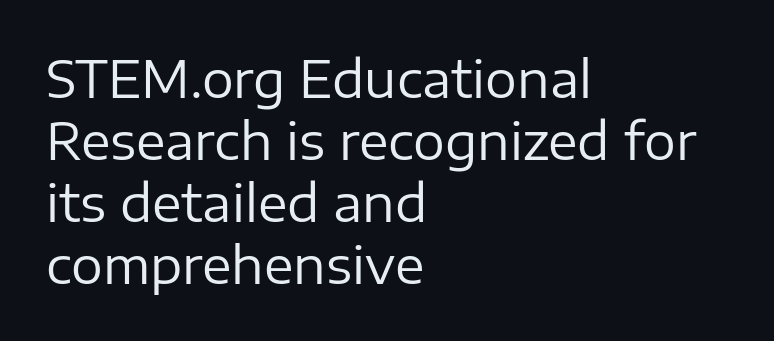
Regarding serifs, this sample does without them. Glance below the letters and you will spot only blank space. This rendering leaves character spacing at its baseline value. Italic? Not at all — the glyphs are vertical. Stems and bowls with no extra thickness — not bold.
